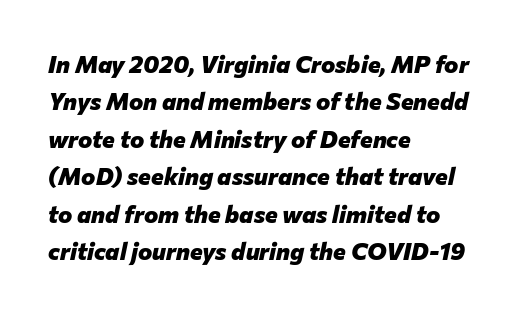
In terms of posture, this sample is oblique. Students, this is bold: see how much ink each stroke carries. These lines stack with their left ends in a neat column. No word sits above an underline.
